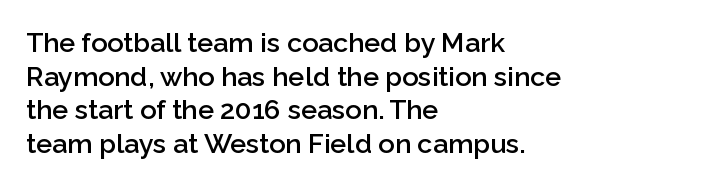
The image shows 27 px text type, upright; set left-aligned, normal line spacing (1.25x), normal letter spacing, not underlined.
